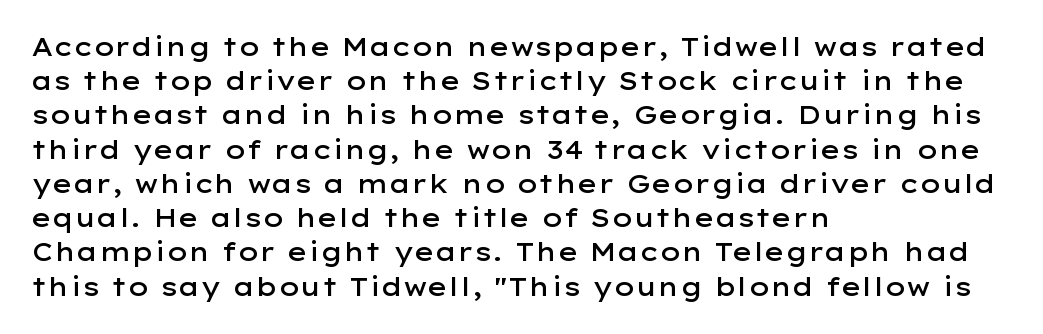
Q: Is the text bold? A: Semi-bold.
Q: Is the text italic (slanted)? A: No, it is upright.
Q: Is the text underlined? A: No.
Q: How is the paragraph aligned? A: Left-aligned.
Q: Is the spacing between letters normal or unusually wide? A: Normal.
Q: Is the spacing between lines tight, normal or loose? A: Normal.
